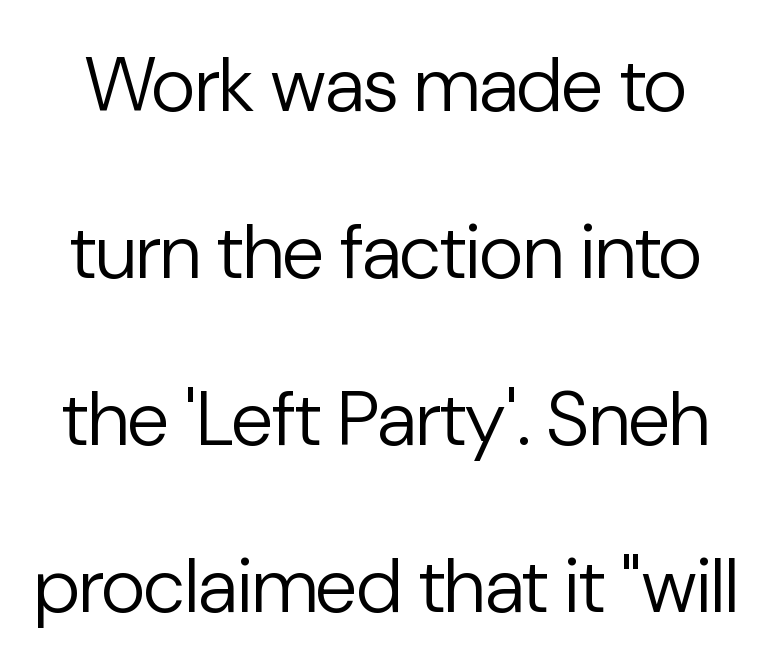
{"serif": "no", "italic": "no", "bold": "no", "weight": "regular", "width": "normal", "stroke_contrast": "low", "x_height": "medium", "monospaced": "no", "underline": "no", "line_spacing": "loose", "line_spacing_ratio": 2.17, "letter_spacing": "normal", "letter_spacing_em": 0.0, "glyph_px": 77}
